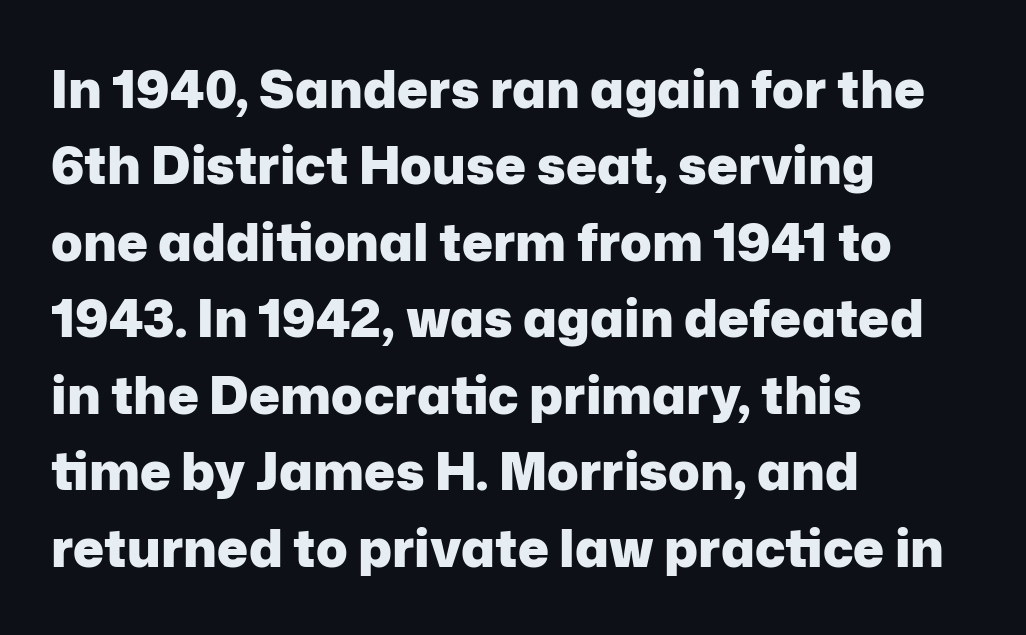
{"serif": "no", "italic": "no", "bold": "yes", "weight": "heavy", "width": "normal", "stroke_contrast": "low", "x_height": "medium", "monospaced": "no", "underline": "no", "align": "left", "line_spacing": "normal", "line_spacing_ratio": 1.47, "letter_spacing": "normal", "letter_spacing_em": 0.0, "glyph_px": 52}
